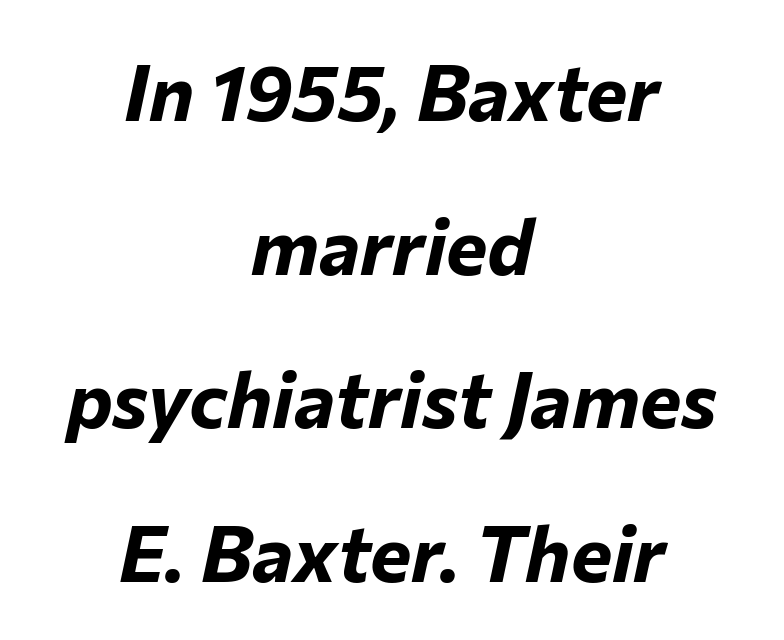
The image shows 78 px bold type, italic (leaning right); set centered, loose line spacing (1.97x), normal letter spacing, not underlined; low stroke contrast and a medium x-height.
